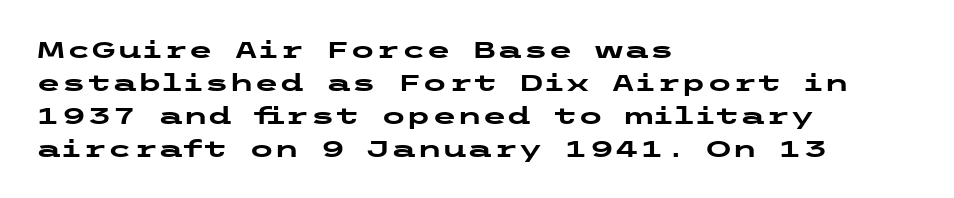
The gaps between neighbouring characters are ordinary and unremarkable. A dark, heavy texture on the line: the type is bold. Leftover space on each line is placed entirely after the last word. Reading down the column, the eye jumps a familiar distance to each next line. This is the regular roman posture of the typeface.
